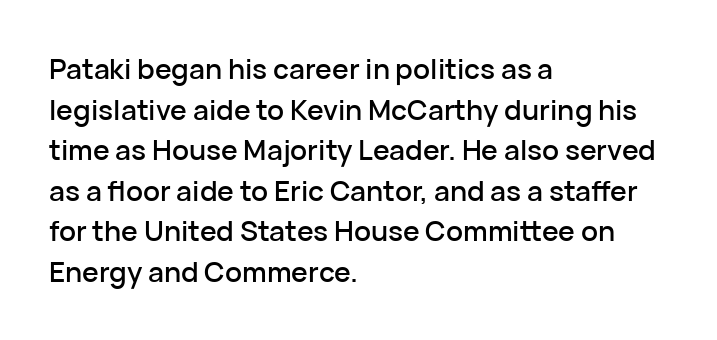
{"serif": "no", "italic": "no", "width": "normal", "stroke_contrast": "low", "x_height": "medium", "monospaced": "no", "underline": "no", "align": "left", "line_spacing": "normal", "line_spacing_ratio": 1.45, "letter_spacing": "normal", "letter_spacing_em": 0.0, "glyph_px": 28}
